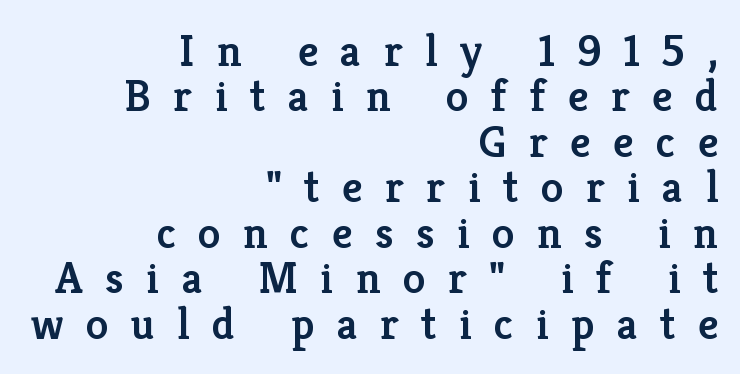
Each glyph is drawn with semibold strokes, heavier than normal yet not fully bold. Descenders hang freely into open space. This sample uses a serif face. Looks like regular typesetting: each glyph gets only the width it needs.
